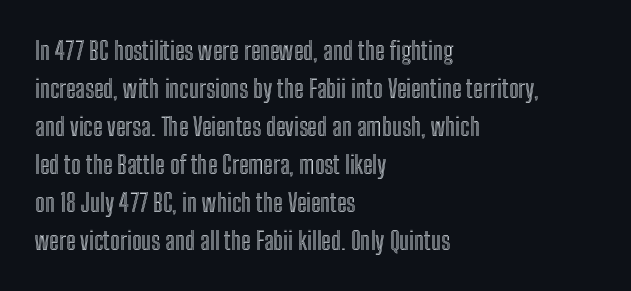
{"italic": "no", "underline": "no", "align": "left", "line_spacing": "normal", "line_spacing_ratio": 1.52, "letter_spacing": "normal", "letter_spacing_em": 0.0, "glyph_px": 25}
